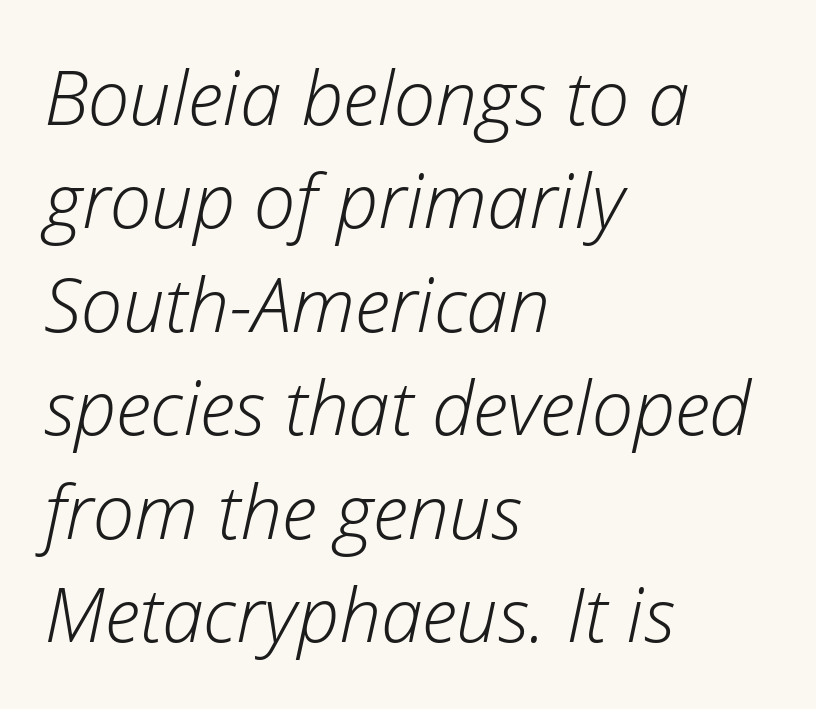
The letters sit at their default tracking, neither squeezed nor spread. Is this a fixed-width face? No — the glyphs have proportional, varying widths. The typesetter chose a ragged-right arrangement here. Summary of weight: not heavy and not bold. No word sits above an underline. This is oblique type, the kind used for emphasis or titles.
